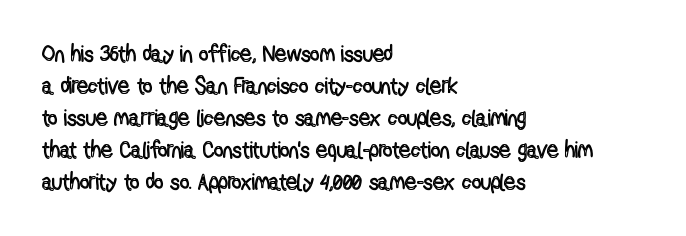
The image shows 23 px text type, upright; set left-aligned, normal line spacing (1.39x), normal letter spacing, not underlined.
